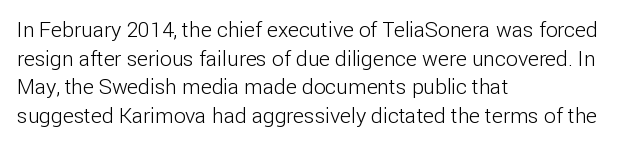
Line beginnings align vertically; line endings do not. Whoever set this chose a conventional vertical rhythm. Stroke mass is kept to a normal reading level or below. Nobody touched the tracking dial on this one.
